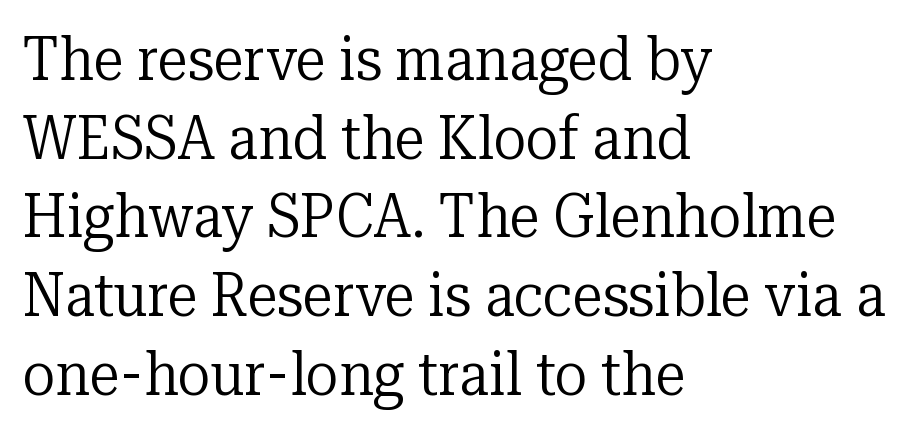
{"serif": "yes", "italic": "no", "bold": "no", "weight": "regular", "width": "normal", "stroke_contrast": "low", "x_height": "medium", "monospaced": "no", "underline": "no", "align": "left", "line_spacing": "normal", "line_spacing_ratio": 1.29, "letter_spacing": "normal", "letter_spacing_em": 0.0, "glyph_px": 61}
